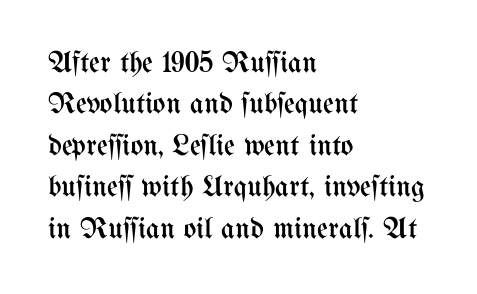
Q: Is the text bold? A: No.
Q: Is the text italic (slanted)? A: No, it is upright.
Q: Is the text underlined? A: No.
Q: How is the paragraph aligned? A: Left-aligned.
Q: Is the spacing between letters normal or unusually wide? A: Normal.
Q: Is the spacing between lines tight, normal or loose? A: Normal.
Q: Width (condensed, normal, or wide)? A: Condensed.
Q: Stroke contrast? A: Medium.
Q: x-height? A: Medium.
Q: Monospaced? A: No.
